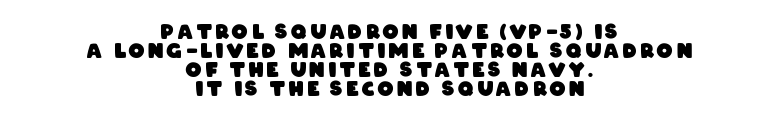
Letters rest on an invisible, unmarked baseline. Heavy, bold letterforms. Is there much room between lines? No — they nearly touch. Both edges are ragged and mirror each other, which tells us the setting is centered.
